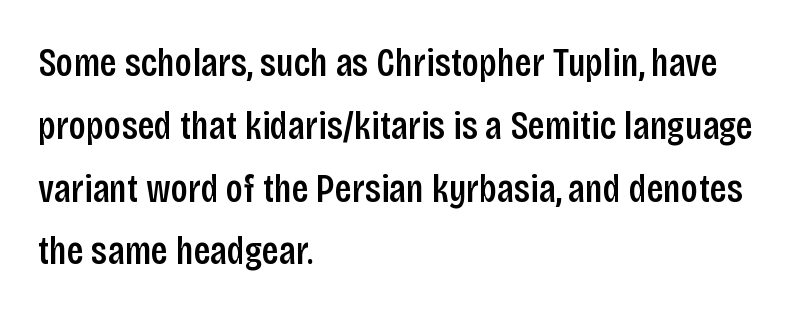
{"serif": "no", "italic": "no", "bold": "semi", "weight": "semibold", "width": "condensed", "stroke_contrast": "low", "x_height": "large", "monospaced": "no", "underline": "no", "align": "left", "line_spacing": "normal", "line_spacing_ratio": 1.57, "letter_spacing": "normal", "letter_spacing_em": 0.0, "glyph_px": 40}
